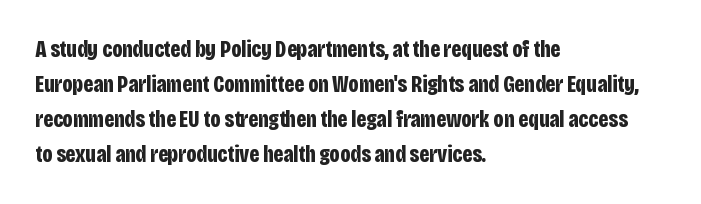
The image shows 23 px bold type, upright; set left-aligned, normal line spacing (1.52x), normal letter spacing, not underlined.
